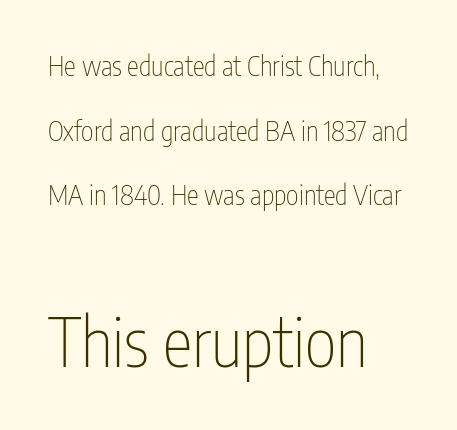
The image shows 68 px thin, condensed sans-serif type, upright; set left-aligned, loose line spacing (2.39x), normal letter spacing, not underlined; the second (bottom) block is 2.52x larger; low stroke contrast and a medium x-height.
